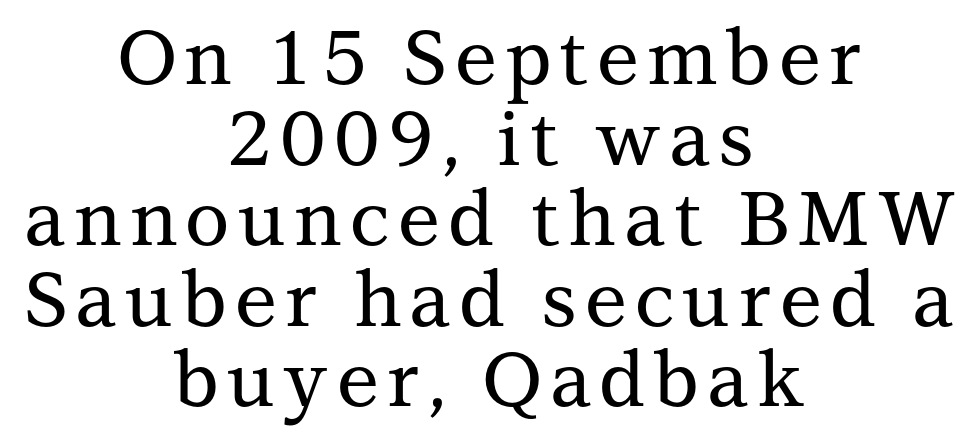
The image shows 76 px serif type, upright; set centered, tight line spacing (1.06x), not underlined; medium stroke contrast and a medium x-height.
